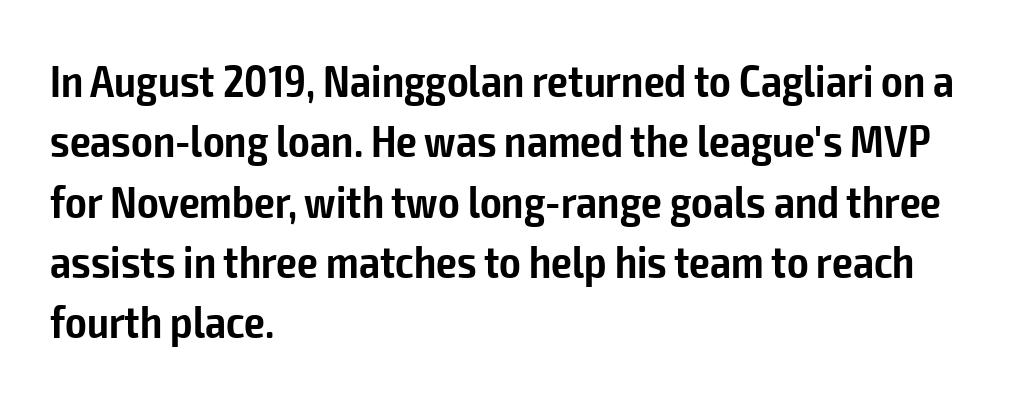
The image shows 46 px semibold, condensed sans-serif type, upright; set left-aligned, normal line spacing (1.31x), normal letter spacing, not underlined; low stroke contrast and a medium x-height.
